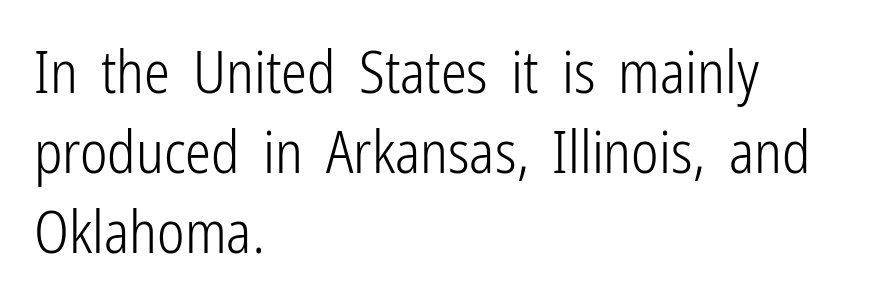
Each letter's strokes conclude bluntly, with no projecting serifs. Stems and bowls with no extra thickness — not bold. The strip under each line holds only bare page. The lines are quadded left. Notice how descenders clear the ascenders below comfortably — that's standard leading.
